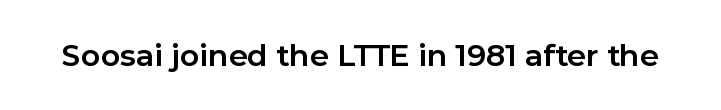
Q: Is the text bold? A: Yes.
Q: Is the text italic (slanted)? A: No, it is upright.
Q: Is the typeface a serif or a sans-serif typeface? A: Sans-serif.
Q: Is the text underlined? A: No.
Q: Is the spacing between letters normal or unusually wide? A: Normal.
Q: Width (condensed, normal, or wide)? A: Normal.
Q: Stroke contrast? A: Low.
Q: x-height? A: Medium.
Q: Monospaced? A: No.
